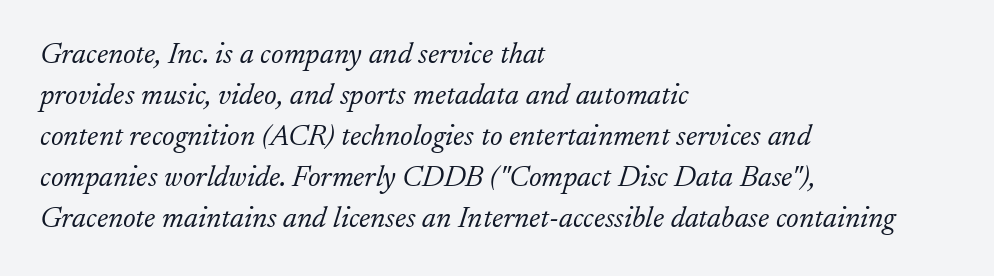
{"serif": "yes", "italic": "yes", "lean": "right", "slant_degrees": 17, "bold": "no", "weight": "light", "width": "normal", "stroke_contrast": "low", "x_height": "small", "monospaced": "no", "underline": "no", "align": "left", "line_spacing": "normal", "line_spacing_ratio": 1.37, "letter_spacing": "normal", "letter_spacing_em": 0.0, "glyph_px": 30}
